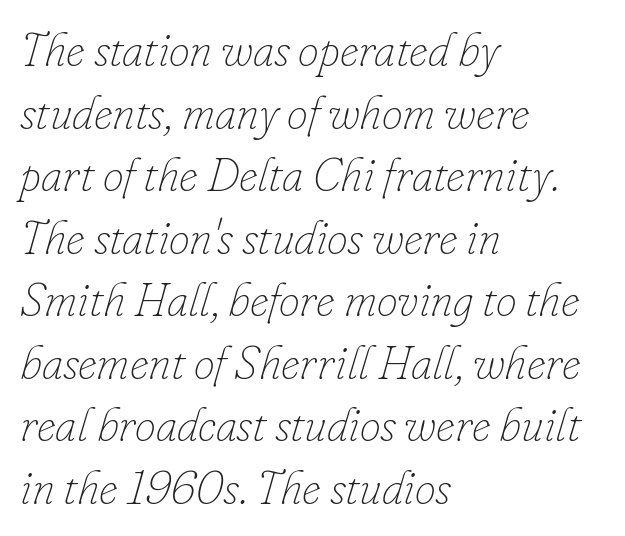
Q: Is the text bold? A: No.
Q: Is the text italic (slanted)? A: Yes, it leans right by about 16 degrees.
Q: Is the text underlined? A: No.
Q: How is the paragraph aligned? A: Left-aligned.
Q: Is the spacing between letters normal or unusually wide? A: Normal.
Q: Is the spacing between lines tight, normal or loose? A: Normal.
Q: Width (condensed, normal, or wide)? A: Normal.
Q: Stroke contrast? A: Low.
Q: x-height? A: Small.
Q: Monospaced? A: No.
